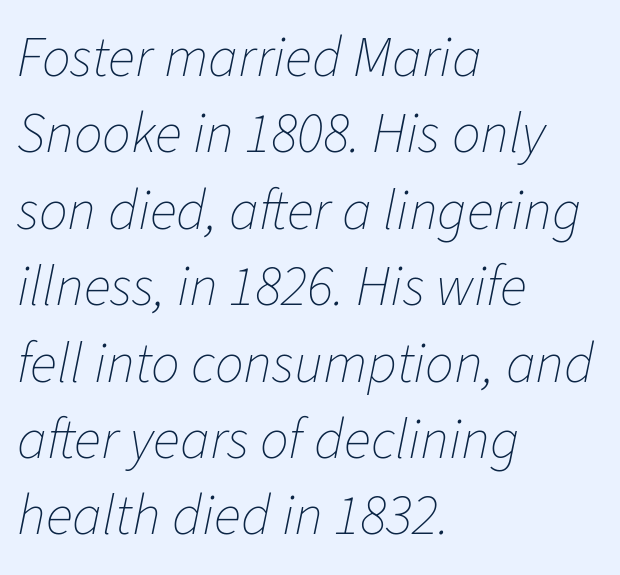
{"italic": "yes", "lean": "right", "slant_degrees": 11, "bold": "no", "weight": "thin", "width": "normal", "stroke_contrast": "low", "x_height": "medium", "monospaced": "no", "underline": "no", "align": "left", "line_spacing": "normal", "line_spacing_ratio": 1.34, "letter_spacing": "normal", "letter_spacing_em": 0.0, "glyph_px": 57}
